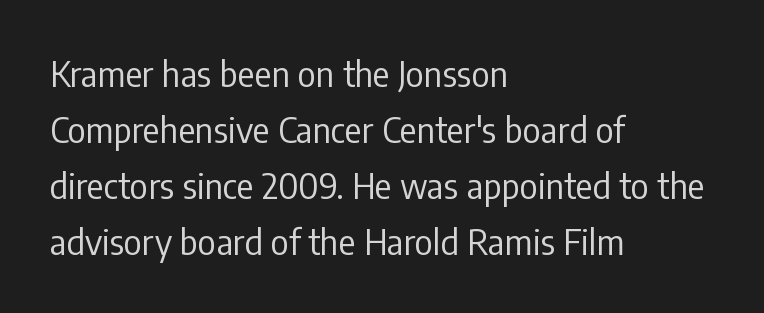
Q: Is the text bold? A: No.
Q: Is the text italic (slanted)? A: No, it is upright.
Q: Is the typeface a serif or a sans-serif typeface? A: Sans-serif.
Q: Is the text underlined? A: No.
Q: How is the paragraph aligned? A: Left-aligned.
Q: Is the spacing between letters normal or unusually wide? A: Normal.
Q: Is the spacing between lines tight, normal or loose? A: Normal.
Q: Width (condensed, normal, or wide)? A: Condensed.
Q: Stroke contrast? A: Low.
Q: x-height? A: Medium.
Q: Monospaced? A: No.
